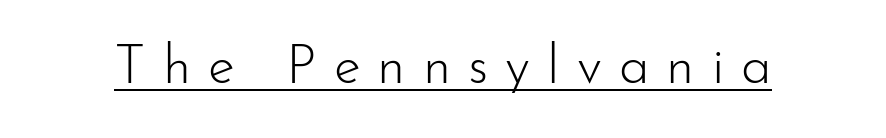
Ink coverage per letter is moderate at most. The letters stand upright; this is a roman face. Typographically, this falls in the sans-serif category. A baseline rule has been typeset under these characters. Each word looks stretched out because of the extra space between its letters.
